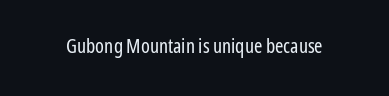
Q: Is the text bold? A: No.
Q: Is the text italic (slanted)? A: No, it is upright.
Q: Is the text underlined? A: No.
Q: Is the spacing between letters normal or unusually wide? A: Normal.
